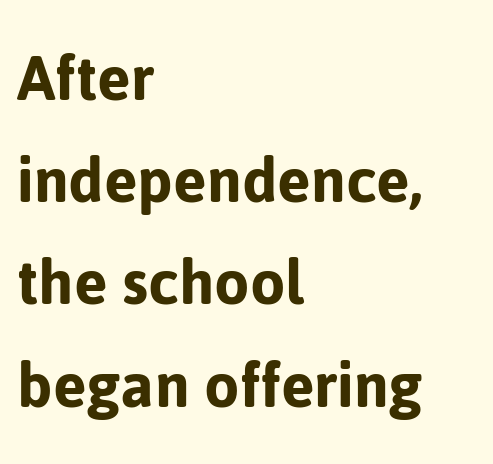
The image shows 72 px sans-serif type, upright; set left-aligned, normal line spacing (1.42x), normal letter spacing, not underlined; low stroke contrast and a medium x-height.
